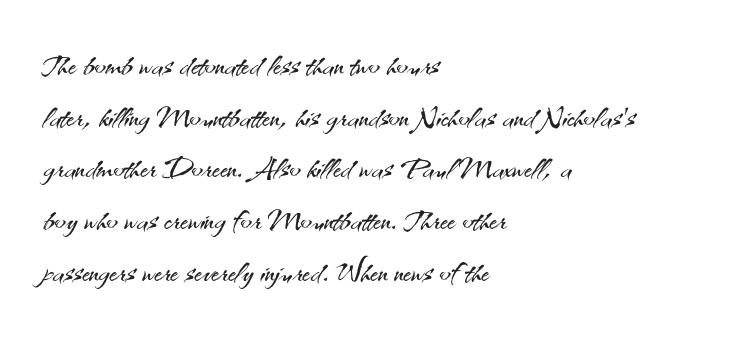
The ragged edge is on the right, which tells us the setting is flush left. Caption: standard tracking, unaltered. Compared with a typical body face, this is equally light or lighter still. This rendering employs a face without finishing strokes, i.e., a sans-serif. The face used here is proportionally spaced, like ordinary book or web type.
